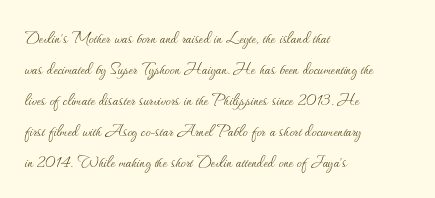
The image shows 20 px text type; set left-aligned, normal line spacing (1.55x), normal letter spacing, not underlined.
